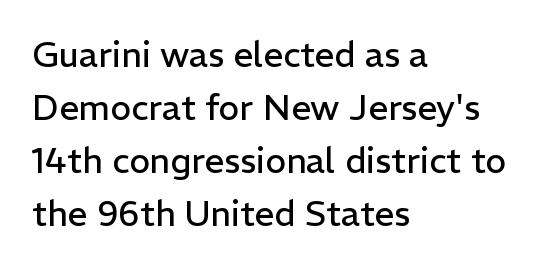
Q: Is the text bold? A: No.
Q: Is the text italic (slanted)? A: No, it is upright.
Q: Is the typeface a serif or a sans-serif typeface? A: Sans-serif.
Q: Is the text underlined? A: No.
Q: How is the paragraph aligned? A: Left-aligned.
Q: Is the spacing between letters normal or unusually wide? A: Normal.
Q: Is the spacing between lines tight, normal or loose? A: Normal.
Q: Width (condensed, normal, or wide)? A: Normal.
Q: Stroke contrast? A: Low.
Q: x-height? A: Medium.
Q: Monospaced? A: No.
